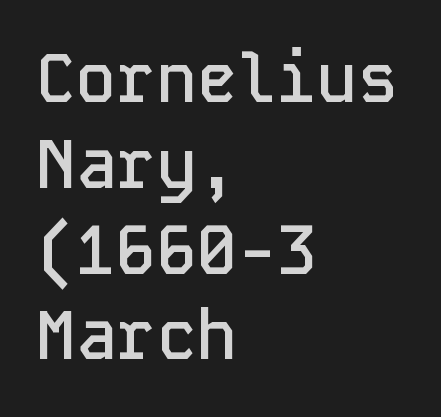
The image shows 67 px semibold sans-serif type, upright, monospaced; set left-aligned, normal line spacing (1.28x), normal letter spacing, not underlined; low stroke contrast and a medium x-height.
